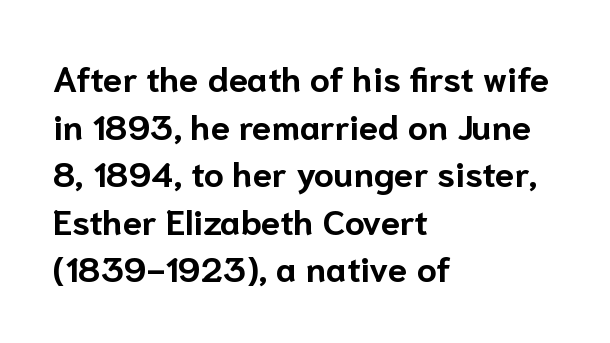
{"serif": "no", "italic": "no", "bold": "yes", "weight": "bold", "width": "normal", "stroke_contrast": "low", "x_height": "medium", "monospaced": "no", "underline": "no", "align": "left", "line_spacing": "normal", "line_spacing_ratio": 1.36, "letter_spacing": "normal", "letter_spacing_em": 0.0, "glyph_px": 35}
